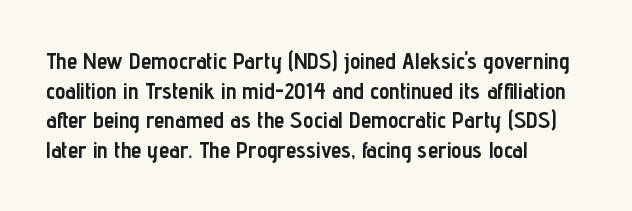
{"italic": "no", "bold": "yes", "underline": "no", "align": "left", "line_spacing": "normal", "line_spacing_ratio": 1.29, "letter_spacing": "normal", "letter_spacing_em": 0.0, "glyph_px": 23}
